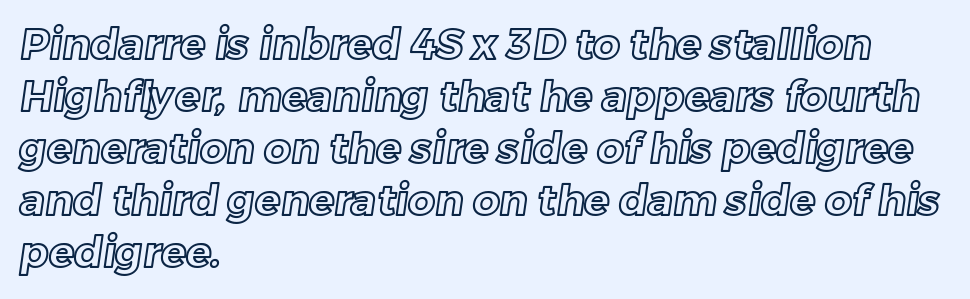
The image shows 42 px text type; set left-aligned, line spacing 1.24x, normal letter spacing, not underlined; a medium x-height.
